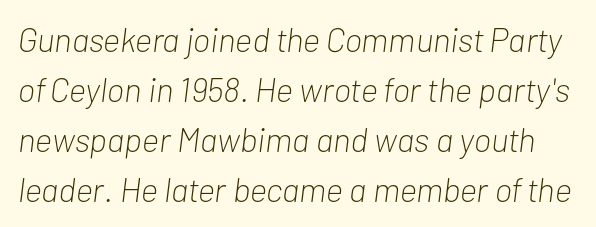
Q: Is the text bold? A: No.
Q: Is the text italic (slanted)? A: Yes, it leans right by about 7 degrees.
Q: Is the text underlined? A: No.
Q: Is the spacing between letters normal or unusually wide? A: Normal.
Q: Is the spacing between lines tight, normal or loose? A: Normal.
Q: Width (condensed, normal, or wide)? A: Condensed.
Q: Stroke contrast? A: Low.
Q: x-height? A: Medium.
Q: Monospaced? A: No.
